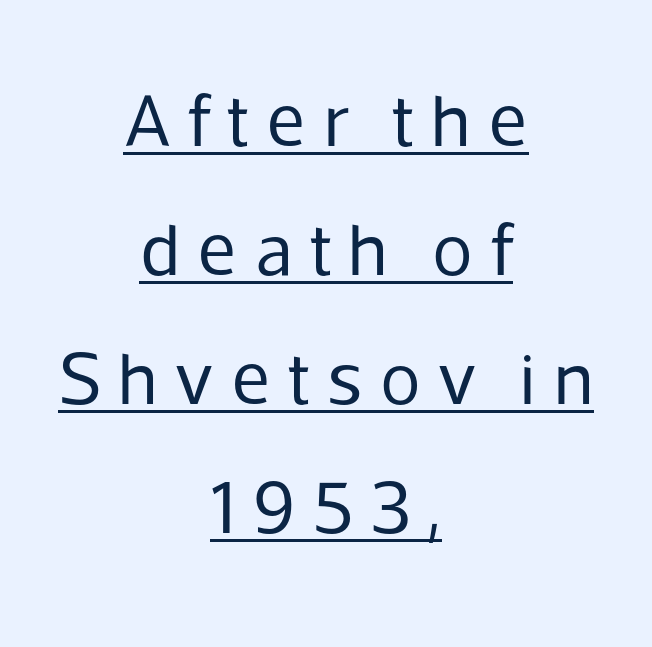
Q: Is the text bold? A: No.
Q: Is the text italic (slanted)? A: No, it is upright.
Q: Is the typeface a serif or a sans-serif typeface? A: Sans-serif.
Q: Is the text underlined? A: Yes.
Q: How is the paragraph aligned? A: Centered.
Q: Is the spacing between letters normal or unusually wide? A: Unusually wide.
Q: Width (condensed, normal, or wide)? A: Normal.
Q: Stroke contrast? A: Low.
Q: x-height? A: Medium.
Q: Monospaced? A: No.
